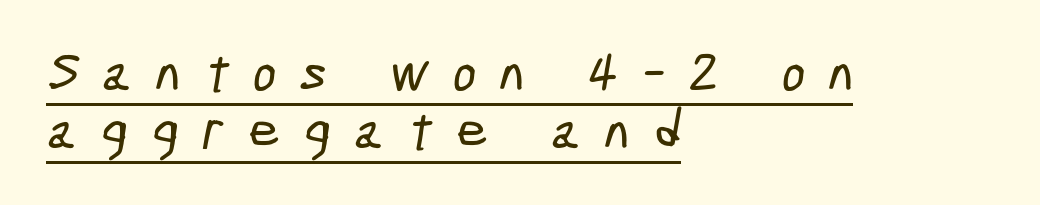
{"serif": "no", "width": "condensed", "stroke_contrast": "low", "x_height": "medium", "monospaced": "no", "underline": "yes", "align": "left", "line_spacing": "tight", "line_spacing_ratio": 1.05, "letter_spacing": "wide", "letter_spacing_em": 0.44, "glyph_px": 55}
